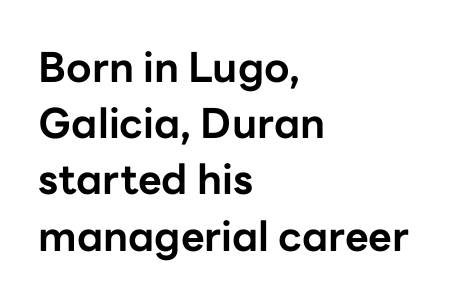
If you measured baseline to baseline, you'd find a middling distance. The line texture is even and compact thanks to regular tracking. Teacher's note: observe the even left margin — that is flush-left alignment. The sample has been set heavy, in full bold. The glyphs are unaccompanied by any horizontal stroke below them.
